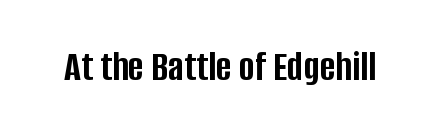
Q: Is the text bold? A: Yes.
Q: Is the text italic (slanted)? A: No, it is upright.
Q: Is the typeface a serif or a sans-serif typeface? A: Sans-serif.
Q: Is the text underlined? A: No.
Q: Is the spacing between letters normal or unusually wide? A: Normal.
Q: Width (condensed, normal, or wide)? A: Condensed.
Q: Stroke contrast? A: Low.
Q: x-height? A: Large.
Q: Monospaced? A: No.
